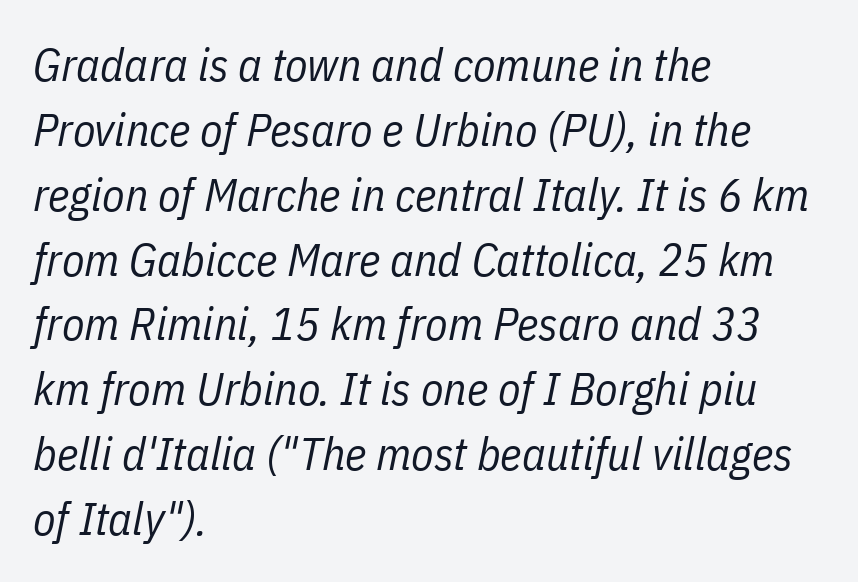
{"italic": "yes", "lean": "right", "slant_degrees": 11, "bold": "no", "weight": "regular", "width": "condensed", "stroke_contrast": "low", "x_height": "medium", "monospaced": "no", "underline": "no", "align": "left", "line_spacing": "normal", "line_spacing_ratio": 1.41, "letter_spacing": "normal", "letter_spacing_em": 0.0, "glyph_px": 46}
